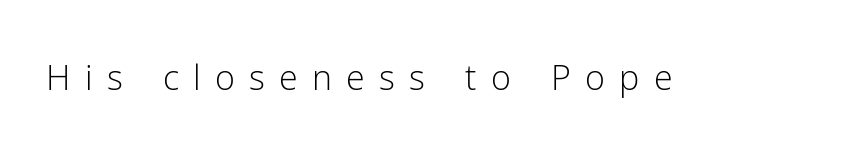
Rule under the text: the space is simply empty. Are there feet on the stems? There aren't — it's a sans. This sample has the flowing, uneven cadence of proportional lettering. The letterforms stand isolated, each surrounded by extra space. The characters are drawn with everyday or finer stroke widths.
